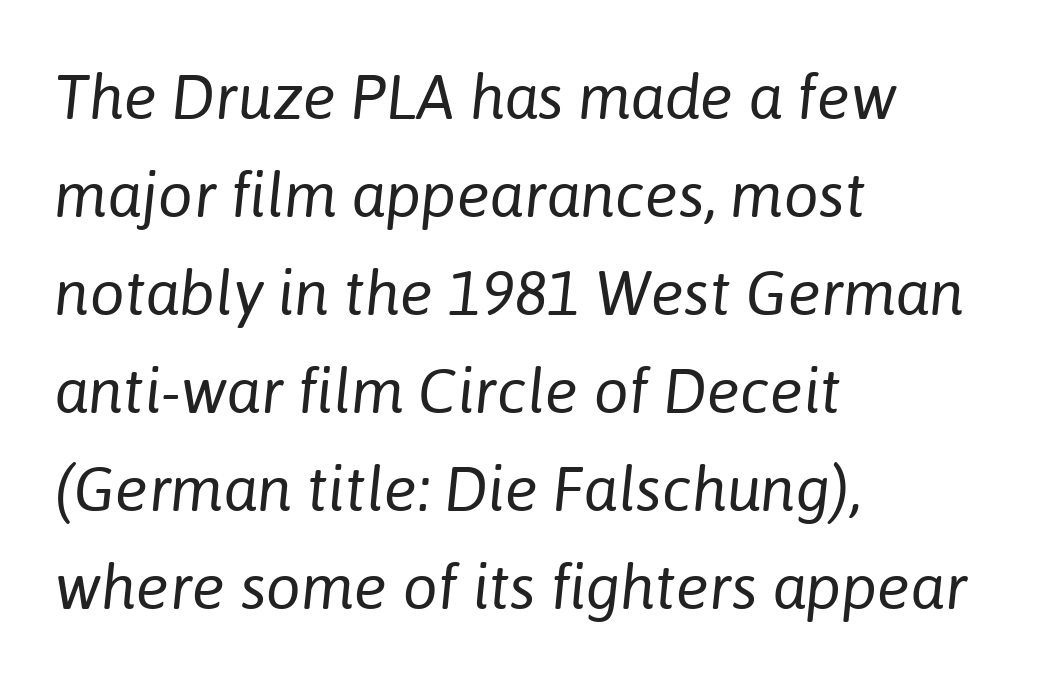
Quick note: underline off. The setting favours the left margin, as ordinary paragraphs usually do. In terms of leading, this rendering sits right in the middle. Every character sits at an angle, as italics do. Honestly, the letter spacing is just normal — you wouldn't notice it.
